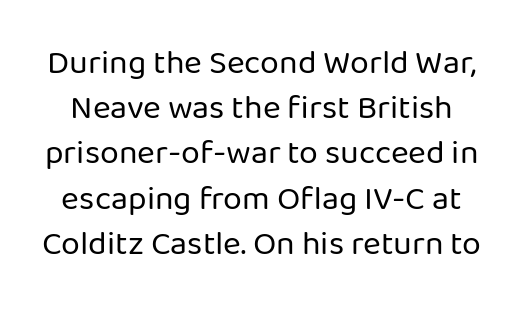
{"serif": "no", "italic": "no", "bold": "no", "weight": "regular", "width": "normal", "stroke_contrast": "low", "x_height": "medium", "monospaced": "no", "underline": "no", "line_spacing": "normal", "line_spacing_ratio": 1.33, "letter_spacing": "normal", "letter_spacing_em": 0.0, "glyph_px": 34}
